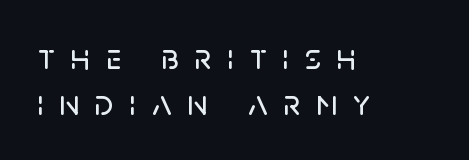
{"serif": "no", "italic": "no", "width": "normal", "stroke_contrast": "low", "x_height": "large", "monospaced": "no", "underline": "no", "align": "left", "line_spacing": "normal", "line_spacing_ratio": 1.29, "letter_spacing": "wide", "letter_spacing_em": 0.45, "glyph_px": 36}
